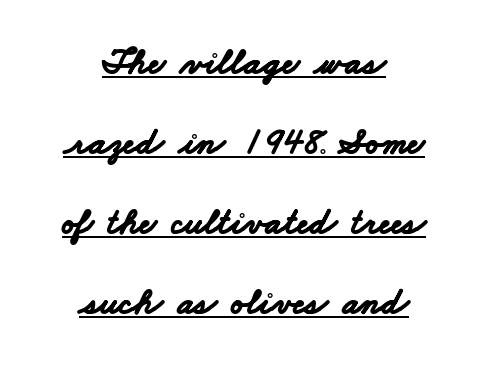
Q: Is the text bold? A: Yes.
Q: Is the typeface a serif or a sans-serif typeface? A: Sans-serif.
Q: Is the text underlined? A: Yes.
Q: How is the paragraph aligned? A: Centered.
Q: Is the spacing between letters normal or unusually wide? A: Normal.
Q: Is the spacing between lines tight, normal or loose? A: Loose.
Q: Width (condensed, normal, or wide)? A: Wide.
Q: Stroke contrast? A: Low.
Q: x-height? A: Small.
Q: Monospaced? A: No.
